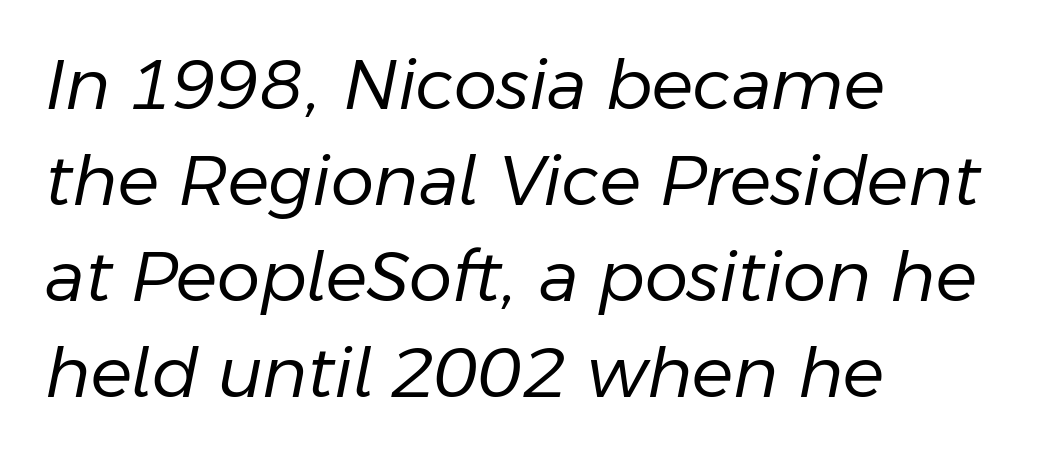
The image shows 69 px regular-weight type, italic (leaning right); set left-aligned, normal line spacing (1.39x), normal letter spacing, not underlined; low stroke contrast and a medium x-height.
